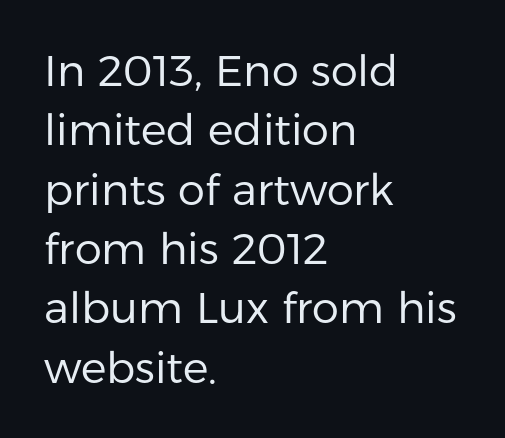
Q: Is the text bold? A: No.
Q: Is the text italic (slanted)? A: No, it is upright.
Q: Is the typeface a serif or a sans-serif typeface? A: Sans-serif.
Q: Is the text underlined? A: No.
Q: How is the paragraph aligned? A: Left-aligned.
Q: Is the spacing between letters normal or unusually wide? A: Normal.
Q: Is the spacing between lines tight, normal or loose? A: Normal.
Q: Width (condensed, normal, or wide)? A: Normal.
Q: Stroke contrast? A: Low.
Q: x-height? A: Medium.
Q: Monospaced? A: No.
